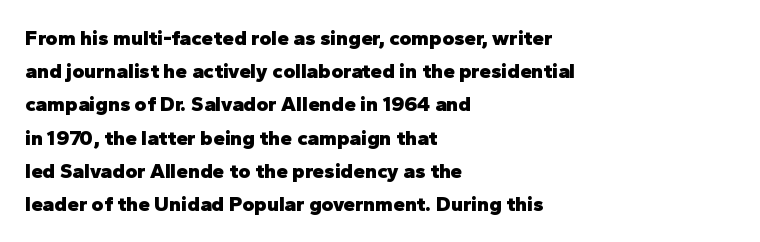
The font is running at its bold setting. Letters rest on an invisible, unmarked baseline. Students, note that the glyphs here touch the page at normal intervals. The rendering anchors every line to the left-hand side.
